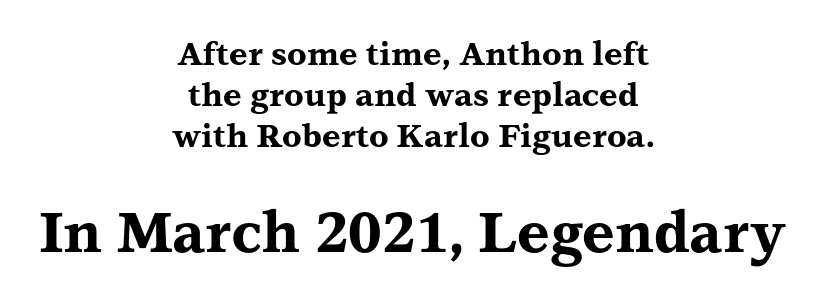
Q: Is the text bold? A: Yes.
Q: Is the text italic (slanted)? A: No, it is upright.
Q: Is the typeface a serif or a sans-serif typeface? A: Serif.
Q: Is the text underlined? A: No.
Q: How is the paragraph aligned? A: Centered.
Q: Is the spacing between letters normal or unusually wide? A: Normal.
Q: Is the spacing between lines tight, normal or loose? A: Normal.
Q: Which block of text is set in a larger size, the first (top) or the second (bottom)? A: The second (bottom) one.
Q: Width (condensed, normal, or wide)? A: Wide.
Q: Stroke contrast? A: Medium.
Q: x-height? A: Medium.
Q: Monospaced? A: No.
